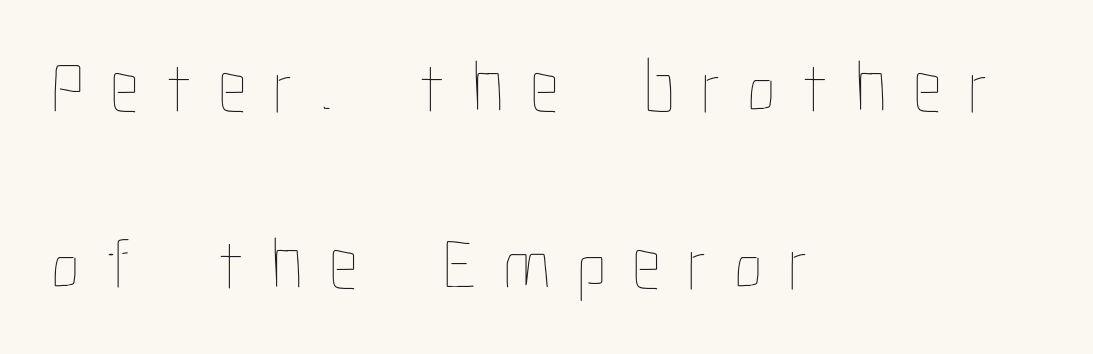
Q: Is the text bold? A: No.
Q: Is the text italic (slanted)? A: No, it is upright.
Q: Is the text underlined? A: No.
Q: How is the paragraph aligned? A: Left-aligned.
Q: Is the spacing between letters normal or unusually wide? A: Unusually wide.
Q: Is the spacing between lines tight, normal or loose? A: Loose.
Q: Width (condensed, normal, or wide)? A: Condensed.
Q: Stroke contrast? A: Low.
Q: x-height? A: Medium.
Q: Monospaced? A: No.
